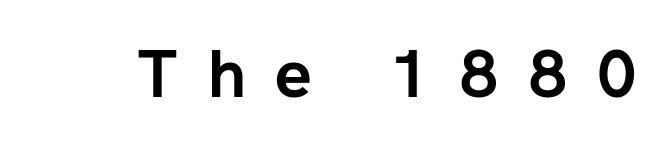
Q: Is the text bold? A: Yes.
Q: Is the text italic (slanted)? A: No, it is upright.
Q: Is the typeface a serif or a sans-serif typeface? A: Sans-serif.
Q: Is the text underlined? A: No.
Q: Is the spacing between letters normal or unusually wide? A: Unusually wide.
Q: Width (condensed, normal, or wide)? A: Normal.
Q: Stroke contrast? A: Low.
Q: x-height? A: Medium.
Q: Monospaced? A: No.
